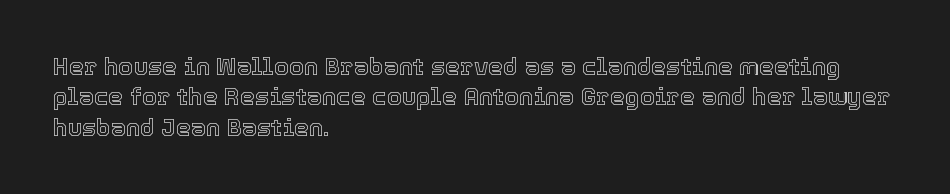
Unmarked baselines from the first word to the last. Short and long lines alike share a common starting point at left. The horizontal fit of the characters is conventional and even. Leading matches the norm, producing a regular column. In terms of posture, this sample is upright.
